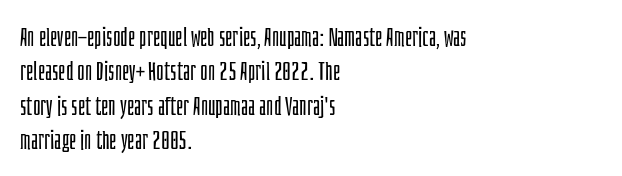
The image shows 26 px text type, upright; set left-aligned, normal line spacing (1.32x), normal letter spacing, not underlined.
